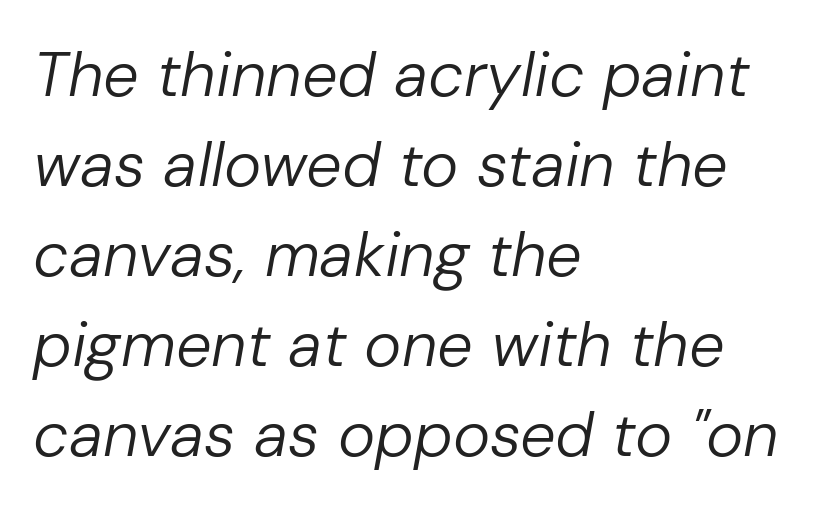
The image shows 63 px regular-weight type, italic (leaning right); set left-aligned, normal line spacing (1.43x), normal letter spacing, not underlined; low stroke contrast and a medium x-height.
